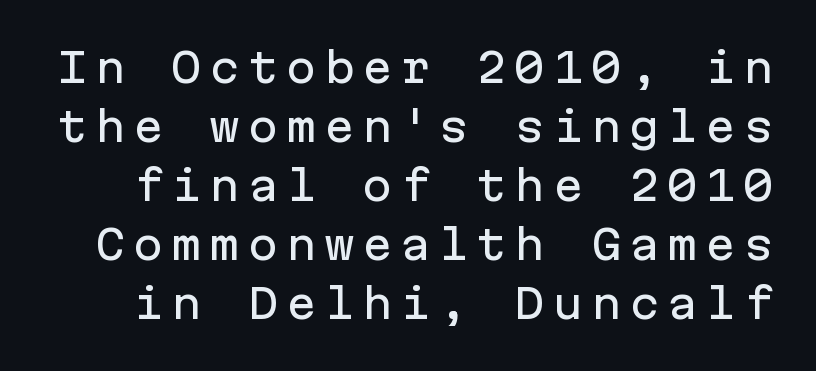
Q: Is the text italic (slanted)? A: No, it is upright.
Q: Is the typeface a serif or a sans-serif typeface? A: Sans-serif.
Q: Is the text underlined? A: No.
Q: Is the spacing between lines tight, normal or loose? A: Normal.
Q: Width (condensed, normal, or wide)? A: Normal.
Q: Stroke contrast? A: Low.
Q: x-height? A: Medium.
Q: Monospaced? A: Yes.
